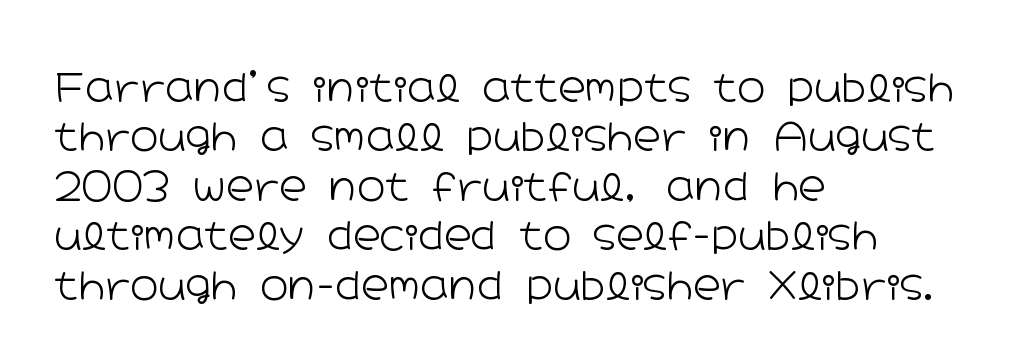
The paragraph has a hard left edge and a soft right edge. How would I describe the line gaps? Plain and ordinary. Characters follow at the spacing the type designer built in. The weight would be labelled regular, book, light, or lighter still. Grotesque or geometric, the face here clearly has no serifs.
